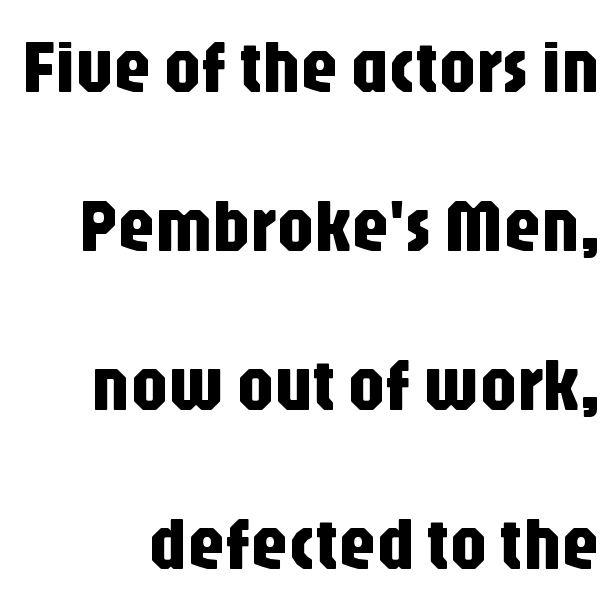
Q: Is the text italic (slanted)? A: No, it is upright.
Q: Is the typeface a serif or a sans-serif typeface? A: Sans-serif.
Q: Is the text underlined? A: No.
Q: Is the spacing between letters normal or unusually wide? A: Normal.
Q: Is the spacing between lines tight, normal or loose? A: Loose.
Q: Width (condensed, normal, or wide)? A: Condensed.
Q: Stroke contrast? A: Low.
Q: x-height? A: Large.
Q: Monospaced? A: No.
